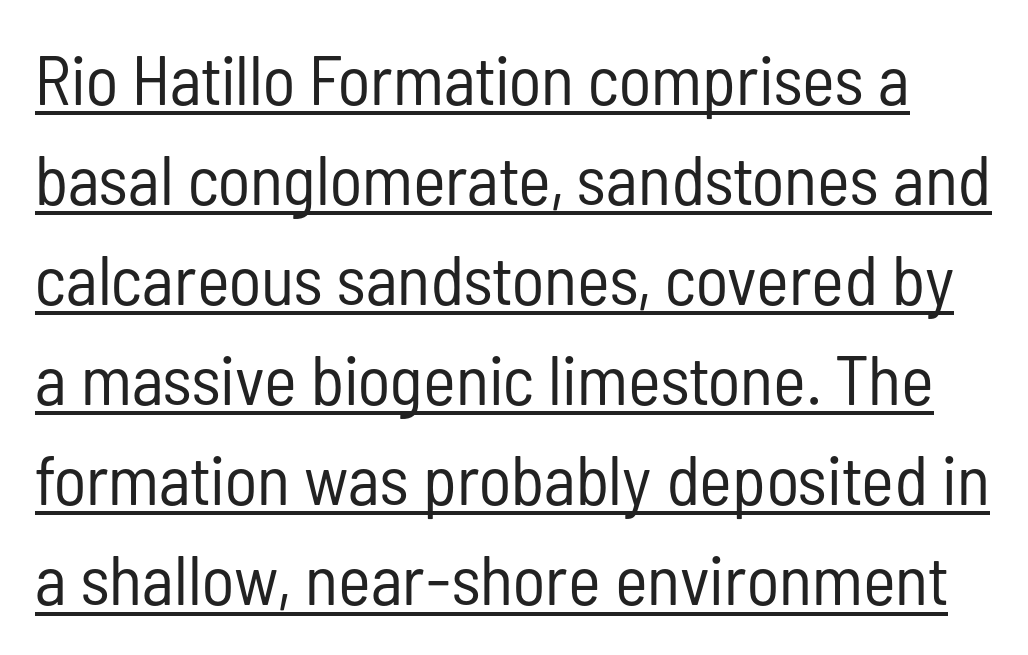
{"serif": "no", "italic": "no", "bold": "no", "weight": "regular", "width": "condensed", "stroke_contrast": "low", "x_height": "medium", "monospaced": "no", "underline": "yes", "line_spacing": "normal", "line_spacing_ratio": 1.43, "letter_spacing": "normal", "letter_spacing_em": 0.0, "glyph_px": 70}
